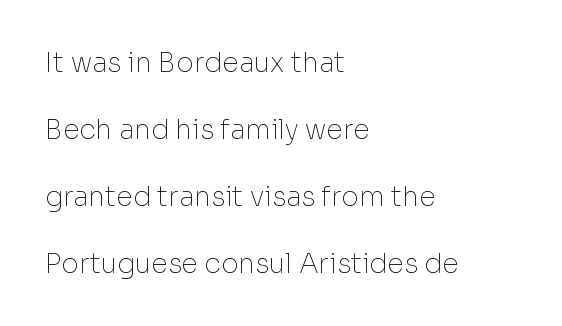
The image shows 27 px text type, upright; set left-aligned, loose line spacing (2.48x), normal letter spacing, not underlined.
